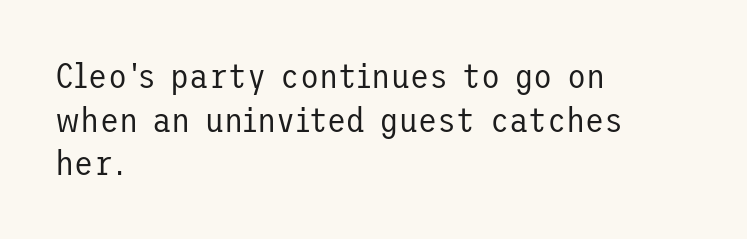
{"serif": "no", "italic": "no", "bold": "no", "weight": "regular", "width": "normal", "stroke_contrast": "low", "x_height": "medium", "underline": "no", "align": "left", "line_spacing": "normal", "line_spacing_ratio": 1.25, "letter_spacing": "normal", "letter_spacing_em": 0.0, "glyph_px": 35}
